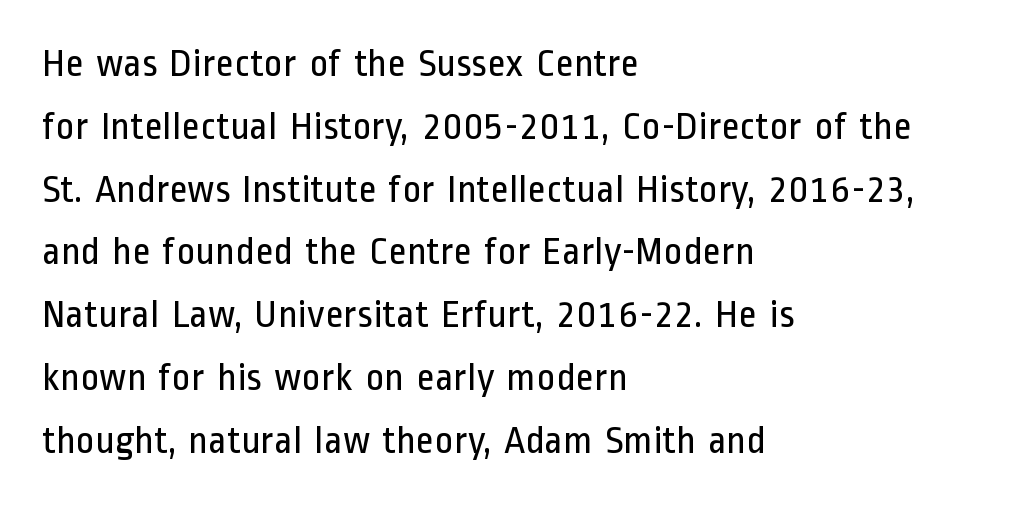
{"serif": "no", "italic": "no", "bold": "no", "weight": "regular", "width": "condensed", "stroke_contrast": "low", "x_height": "medium", "monospaced": "no", "underline": "no", "align": "left", "line_spacing": "normal", "line_spacing_ratio": 1.57, "letter_spacing": "normal", "letter_spacing_em": 0.0, "glyph_px": 40}
